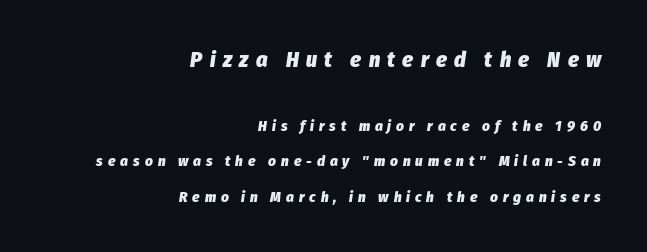
{"italic": "yes", "lean": "right", "slant_degrees": 8, "bold": "yes", "underline": "no", "align": "right", "line_spacing": "loose", "line_spacing_ratio": 2.37, "letter_spacing": "wide", "letter_spacing_em": 0.33, "larger_block": "first", "size_ratio": 1.47, "glyph_px": 22}
